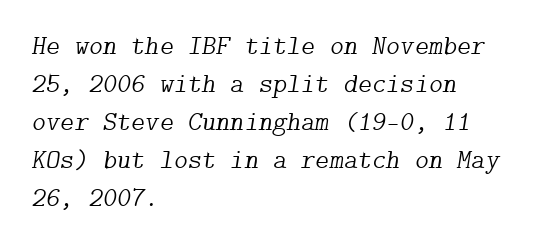
The specimen reads as italic at a glance. Successive baselines arrive at the customary interval. Nothing heavy about these letters — not bold at all. Any mark beneath the type? The region is blank. This rendering uses left alignment, leaving the right contour irregular. The rendering keeps characters at their native spacing.
